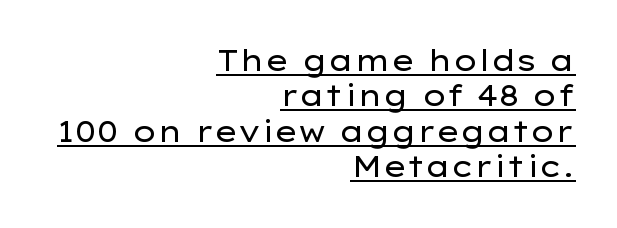
{"serif": "no", "italic": "no", "bold": "no", "weight": "regular", "width": "wide", "stroke_contrast": "low", "x_height": "medium", "monospaced": "no", "underline": "yes", "align": "right", "line_spacing_ratio": 1.22, "letter_spacing": "normal", "letter_spacing_em": 0.0, "glyph_px": 29}
